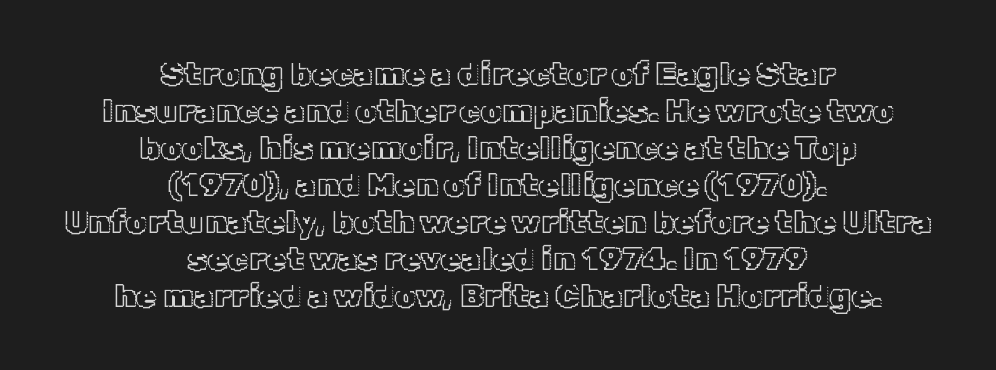
{"italic": "no", "width": "normal", "x_height": "medium", "monospaced": "no", "underline": "no", "align": "center", "line_spacing": "tight", "line_spacing_ratio": 1.12, "letter_spacing": "normal", "letter_spacing_em": 0.0, "glyph_px": 33}
